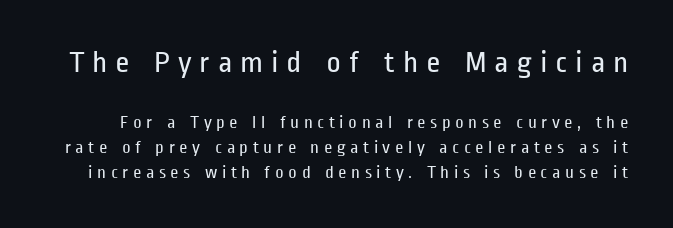
Q: Is the text bold? A: No.
Q: Is the text italic (slanted)? A: No, it is upright.
Q: Is the typeface a serif or a sans-serif typeface? A: Sans-serif.
Q: Is the text underlined? A: No.
Q: Is the spacing between letters normal or unusually wide? A: Unusually wide.
Q: Is the spacing between lines tight, normal or loose? A: Normal.
Q: Which block of text is set in a larger size, the first (top) or the second (bottom)? A: The first (top) one.
Q: Width (condensed, normal, or wide)? A: Condensed.
Q: Stroke contrast? A: Low.
Q: x-height? A: Medium.
Q: Monospaced? A: No.
